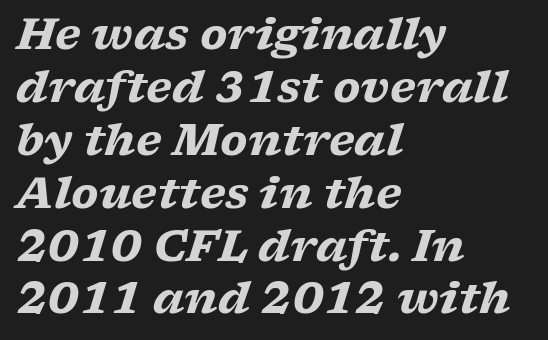
{"serif": "yes", "italic": "yes", "lean": "right", "slant_degrees": 17, "bold": "yes", "weight": "heavy", "width": "wide", "stroke_contrast": "low", "x_height": "medium", "monospaced": "no", "underline": "no", "align": "left", "line_spacing_ratio": 1.23, "letter_spacing": "normal", "letter_spacing_em": 0.0, "glyph_px": 43}
